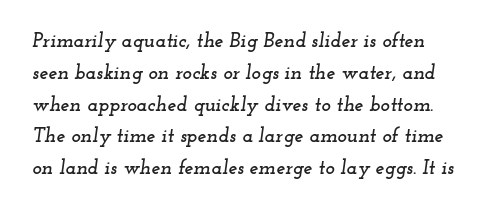
Q: Is the text italic (slanted)? A: Yes, it leans right by about 12 degrees.
Q: Is the text underlined? A: No.
Q: Is the spacing between letters normal or unusually wide? A: Normal.
Q: Is the spacing between lines tight, normal or loose? A: Normal.
